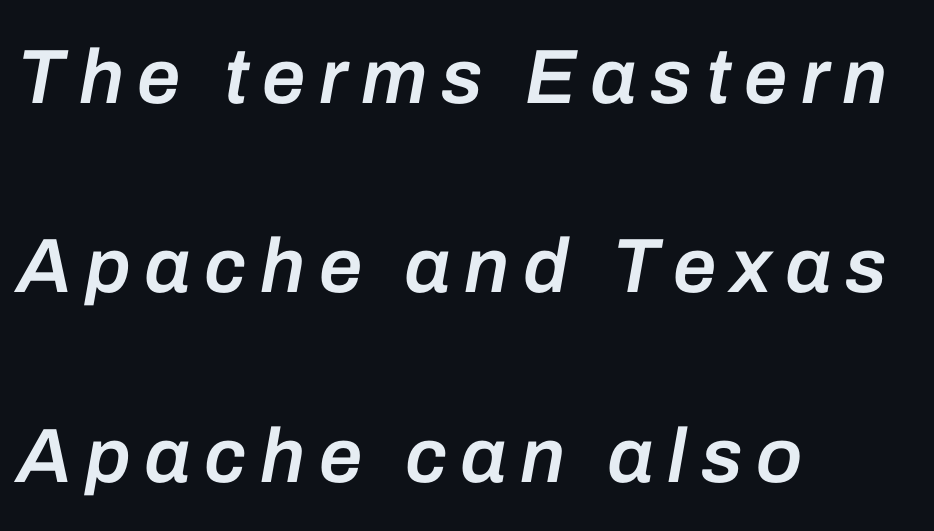
These lines stack with their left ends in a neat column. Heft: intermediate — a semibold. Looks like regular typesetting: each glyph gets only the width it needs. Does the leading feel generous? Absolutely, it's lavish. Posture: slanted.
